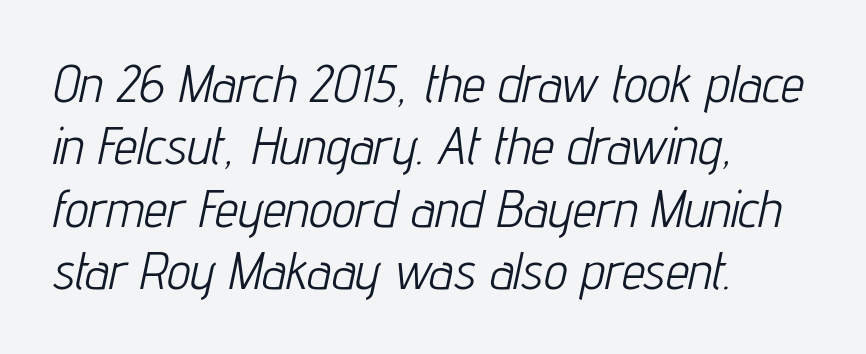
The image shows 52 px light, condensed type, italic (leaning right); set left-aligned, line spacing 1.2x, normal letter spacing, not underlined; low stroke contrast and a medium x-height.
